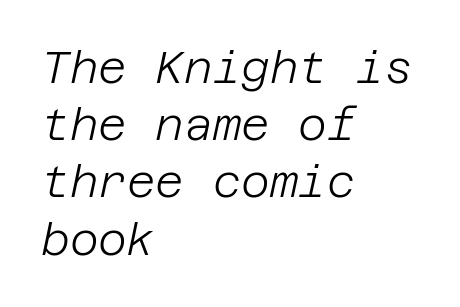
The image shows 44 px light type, italic (leaning right); set left-aligned, normal line spacing (1.3x), normal letter spacing, not underlined; low stroke contrast and a large x-height.
